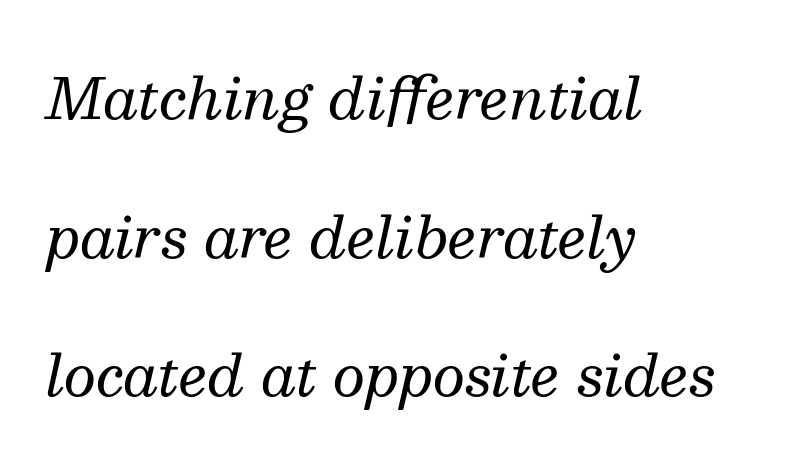
All the whitespace from short lines collects on the right. Letters rest on an invisible, unmarked baseline. Leading is clearly above the norm, producing a sparse column. Is this a heavy cut? Hardly; it is regular or lighter.
